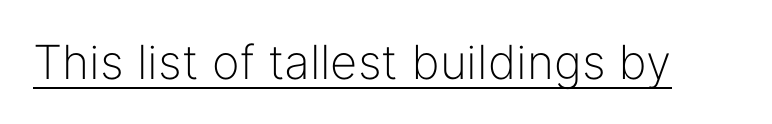
These glyphs show unthickened strokes, regular width or finer. This sample has the flowing, uneven cadence of proportional lettering. Observe the ordinary spacing: letters are neighbours, not strangers. The characters display no serif detailing; their extremities are plain. The lettering holds an erect, upright posture throughout.
